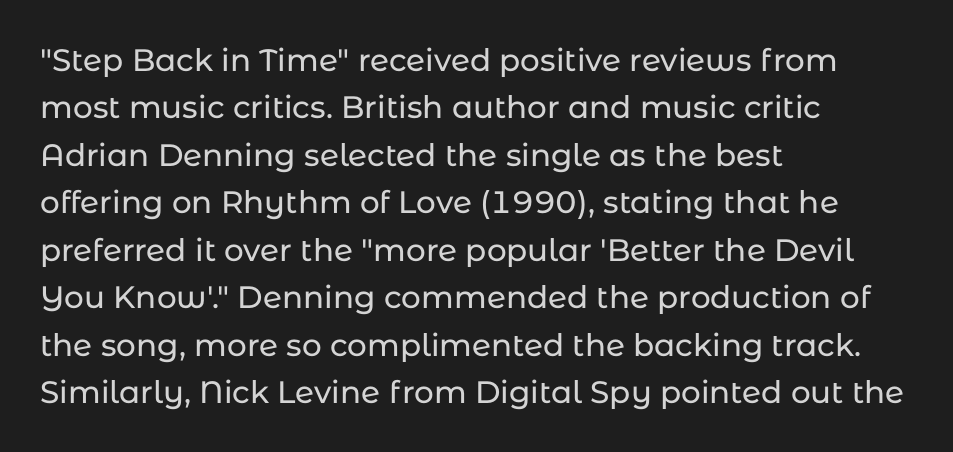
Q: Is the text italic (slanted)? A: No, it is upright.
Q: Is the typeface a serif or a sans-serif typeface? A: Sans-serif.
Q: Is the text underlined? A: No.
Q: How is the paragraph aligned? A: Left-aligned.
Q: Is the spacing between letters normal or unusually wide? A: Normal.
Q: Is the spacing between lines tight, normal or loose? A: Normal.
Q: Width (condensed, normal, or wide)? A: Normal.
Q: Stroke contrast? A: Low.
Q: x-height? A: Medium.
Q: Monospaced? A: No.
